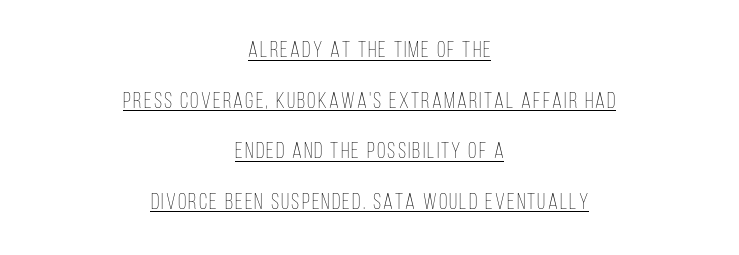
Compared with undecorated copy, this sample adds a rule below the words. If you folded the block vertically in half, each line would mirror itself in length. Is the type heavy? It reads as light-to-regular instead. Students, observe: this is what heavily led, spacious text looks like. The axis of the letterforms is exactly vertical.
